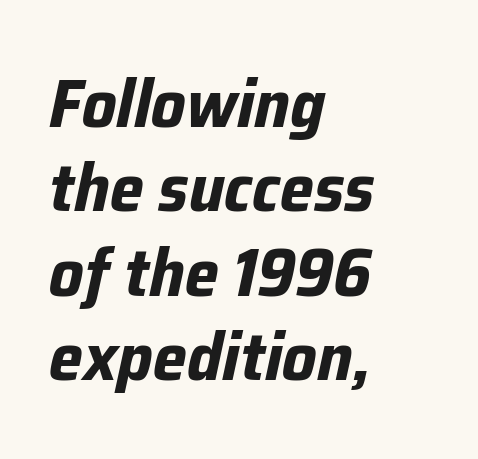
{"italic": "yes", "lean": "right", "slant_degrees": 12, "bold": "yes", "weight": "bold", "width": "normal", "stroke_contrast": "low", "x_height": "medium", "monospaced": "no", "underline": "no", "align": "left", "line_spacing_ratio": 1.24, "letter_spacing": "normal", "letter_spacing_em": 0.0, "glyph_px": 68}
